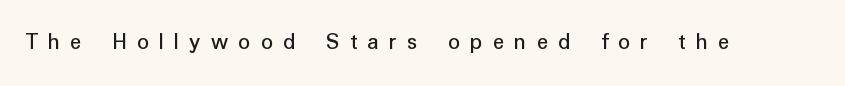
Each word looks stretched out because of the extra space between its letters. A quiet, ordinary-to-light weight characterises the typeface. A bare baseline throughout the passage. The axis of the letterforms is exactly vertical.
